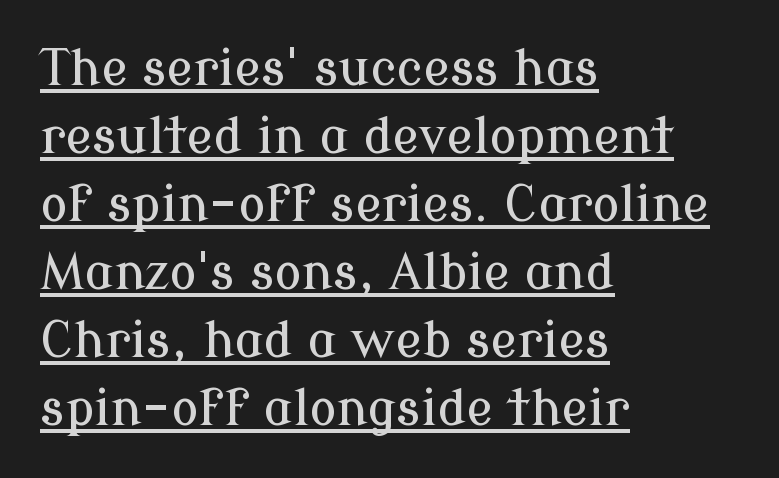
{"serif": "yes", "italic": "no", "width": "normal", "stroke_contrast": "low", "x_height": "medium", "monospaced": "no", "underline": "yes", "align": "left", "line_spacing": "normal", "line_spacing_ratio": 1.36, "letter_spacing": "normal", "letter_spacing_em": 0.0, "glyph_px": 50}
